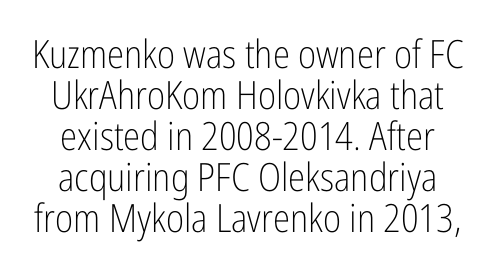
Words float on clear page, feet unadorned. In terms of posture, this sample is upright. The gaps between neighbouring characters are ordinary and unremarkable. Grotesque or geometric, the face here clearly has no serifs.
